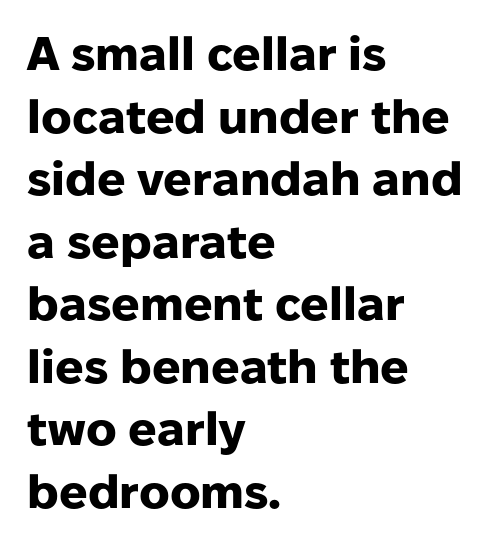
{"serif": "no", "italic": "no", "bold": "yes", "weight": "heavy", "width": "normal", "stroke_contrast": "low", "x_height": "medium", "monospaced": "no", "underline": "no", "align": "left", "line_spacing": "normal", "line_spacing_ratio": 1.33, "letter_spacing": "normal", "letter_spacing_em": 0.0, "glyph_px": 47}
